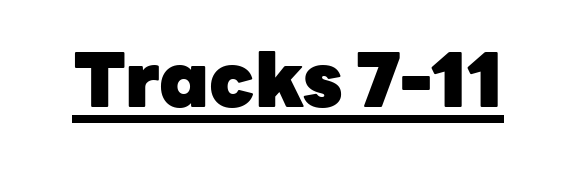
{"serif": "no", "italic": "no", "bold": "yes", "weight": "heavy", "width": "normal", "stroke_contrast": "low", "x_height": "medium", "monospaced": "no", "underline": "yes", "letter_spacing": "normal", "letter_spacing_em": 0.0, "glyph_px": 75}
